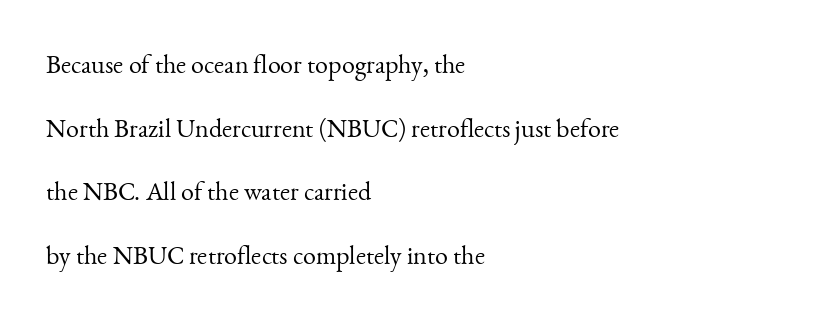
{"italic": "no", "bold": "no", "underline": "no", "align": "left", "line_spacing": "loose", "line_spacing_ratio": 2.45, "letter_spacing": "normal", "letter_spacing_em": 0.0, "glyph_px": 26}
